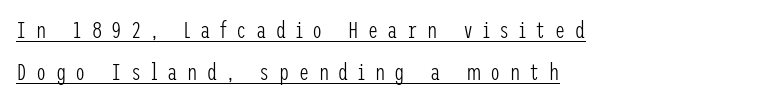
Q: Is the text bold? A: No.
Q: Is the text italic (slanted)? A: No, it is upright.
Q: Is the text underlined? A: Yes.
Q: How is the paragraph aligned? A: Left-aligned.
Q: Is the spacing between letters normal or unusually wide? A: Unusually wide.
